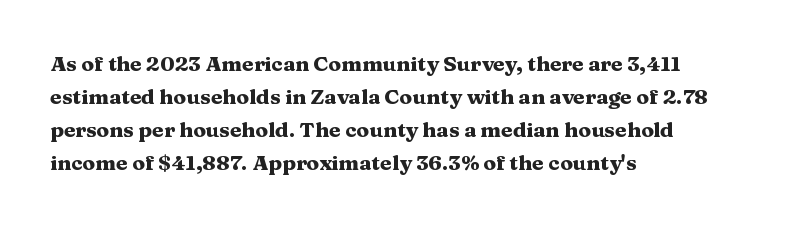
The image shows 21 px bold type, upright; set left-aligned, normal line spacing (1.57x), normal letter spacing, not underlined.
